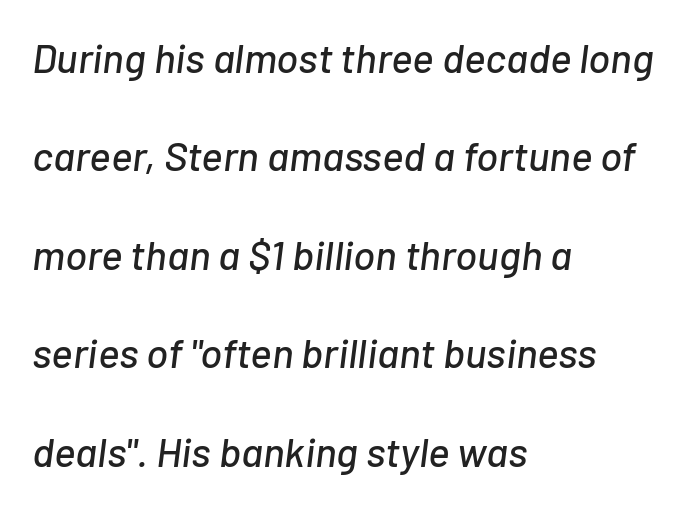
The image shows 41 px text type, italic (leaning right); set left-aligned, loose line spacing (2.4x), normal letter spacing, not underlined; low stroke contrast and a medium x-height.
